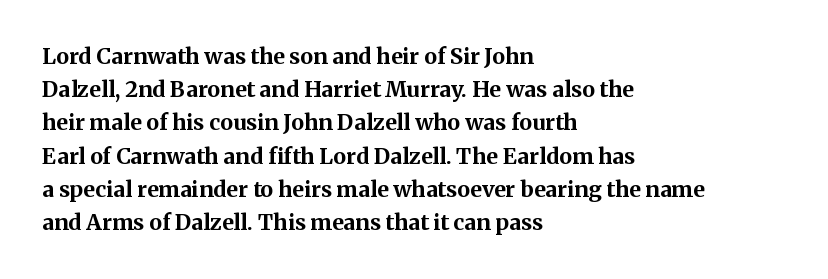
Leading matches the norm, producing a regular column. The area under the type is left untouched. Does extra space separate the letters? No, they use regular spacing. These lines were composed using upright roman letters.
